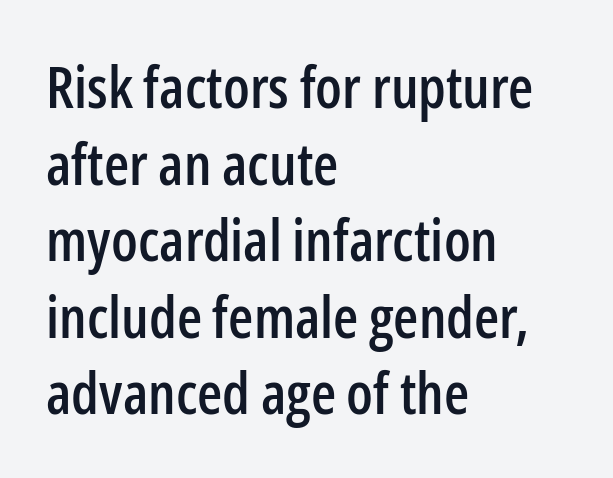
The image shows 58 px condensed sans-serif type, upright; set left-aligned, normal line spacing (1.32x), normal letter spacing, not underlined; low stroke contrast and a medium x-height.
